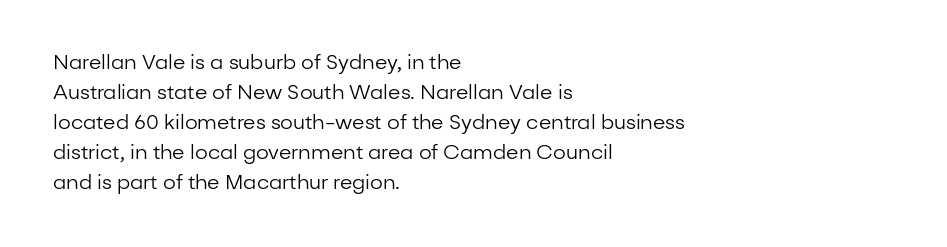
Q: Is the text bold? A: No.
Q: Is the text italic (slanted)? A: No, it is upright.
Q: Is the text underlined? A: No.
Q: How is the paragraph aligned? A: Left-aligned.
Q: Is the spacing between letters normal or unusually wide? A: Normal.
Q: Is the spacing between lines tight, normal or loose? A: Normal.
